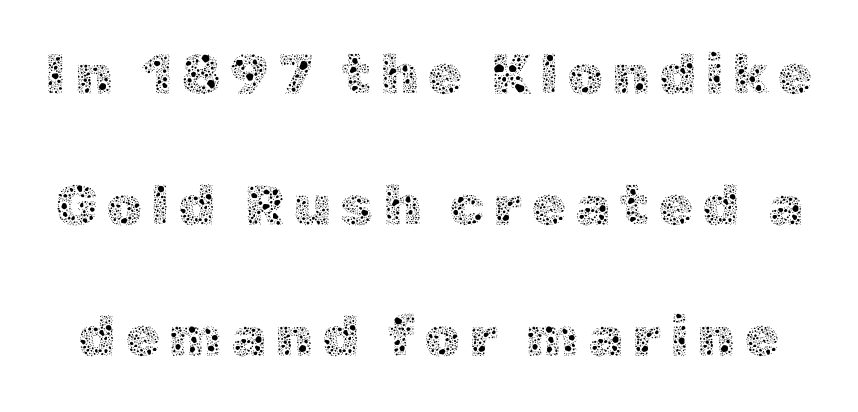
{"italic": "no", "bold": "no", "weight": "thin", "width": "normal", "x_height": "medium", "monospaced": "no", "underline": "no", "line_spacing": "loose", "line_spacing_ratio": 2.3, "glyph_px": 57}
